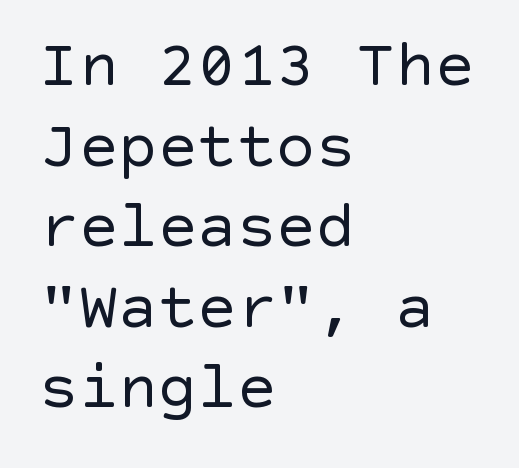
Q: Is the text bold? A: No.
Q: Is the text italic (slanted)? A: No, it is upright.
Q: Is the typeface a serif or a sans-serif typeface? A: Sans-serif.
Q: Is the text underlined? A: No.
Q: How is the paragraph aligned? A: Left-aligned.
Q: Is the spacing between letters normal or unusually wide? A: Normal.
Q: Width (condensed, normal, or wide)? A: Normal.
Q: x-height? A: Large.
